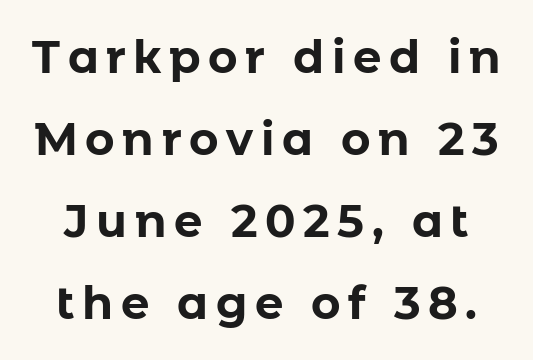
The type sits square on the baseline with zero lean. A typesetter would call this proportional, since set widths differ per character. Descenders hang freely into open space. Type style note: lacks serifs. You'd pick this weight for a headline — it's a proper bold.
